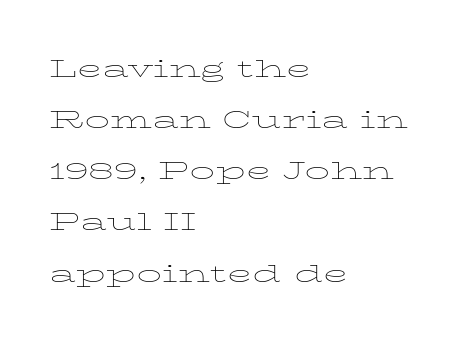
{"italic": "no", "bold": "no", "weight": "thin", "width": "wide", "stroke_contrast": "low", "x_height": "medium", "monospaced": "no", "underline": "no", "align": "left", "line_spacing": "normal", "line_spacing_ratio": 1.55, "letter_spacing": "normal", "letter_spacing_em": 0.0, "glyph_px": 33}
